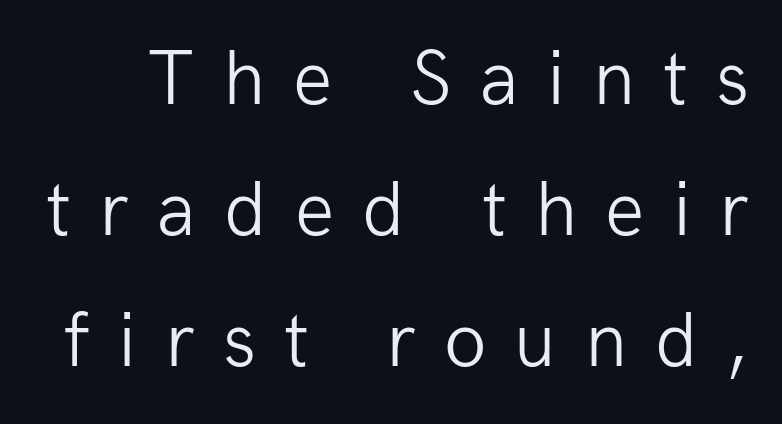
{"serif": "no", "italic": "no", "bold": "no", "weight": "light", "width": "normal", "stroke_contrast": "low", "x_height": "medium", "monospaced": "no", "underline": "no", "line_spacing": "normal", "line_spacing_ratio": 1.68, "letter_spacing": "wide", "letter_spacing_em": 0.36, "glyph_px": 78}
